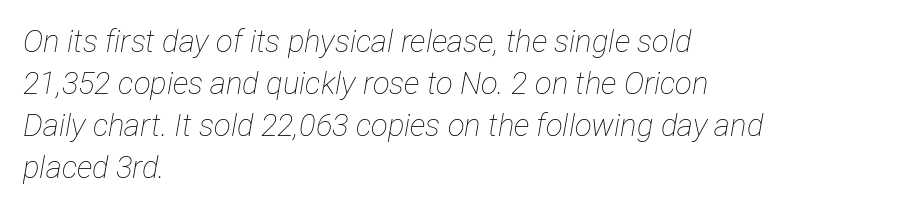
Q: Is the text bold? A: No.
Q: Is the text italic (slanted)? A: Yes, it leans right by about 12 degrees.
Q: Is the text underlined? A: No.
Q: How is the paragraph aligned? A: Left-aligned.
Q: Is the spacing between letters normal or unusually wide? A: Normal.
Q: Is the spacing between lines tight, normal or loose? A: Normal.
Q: Width (condensed, normal, or wide)? A: Condensed.
Q: Stroke contrast? A: Low.
Q: x-height? A: Medium.
Q: Monospaced? A: No.
